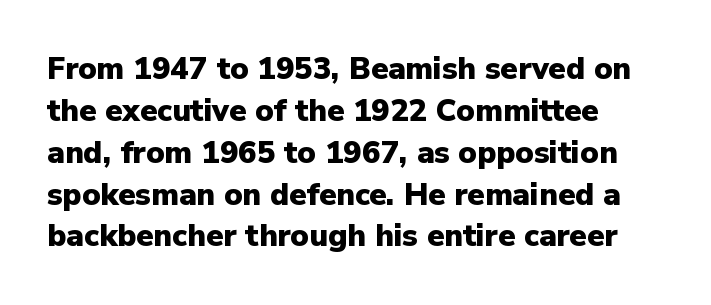
Evenly set lines give the paragraph a standard silhouette. Between one letter and the next there's only the usual sliver of space. The baseline area is clear. Typesetter's note: full bold, strokes at maximum text heaviness. Looks like regular typesetting: each glyph gets only the width it needs.
